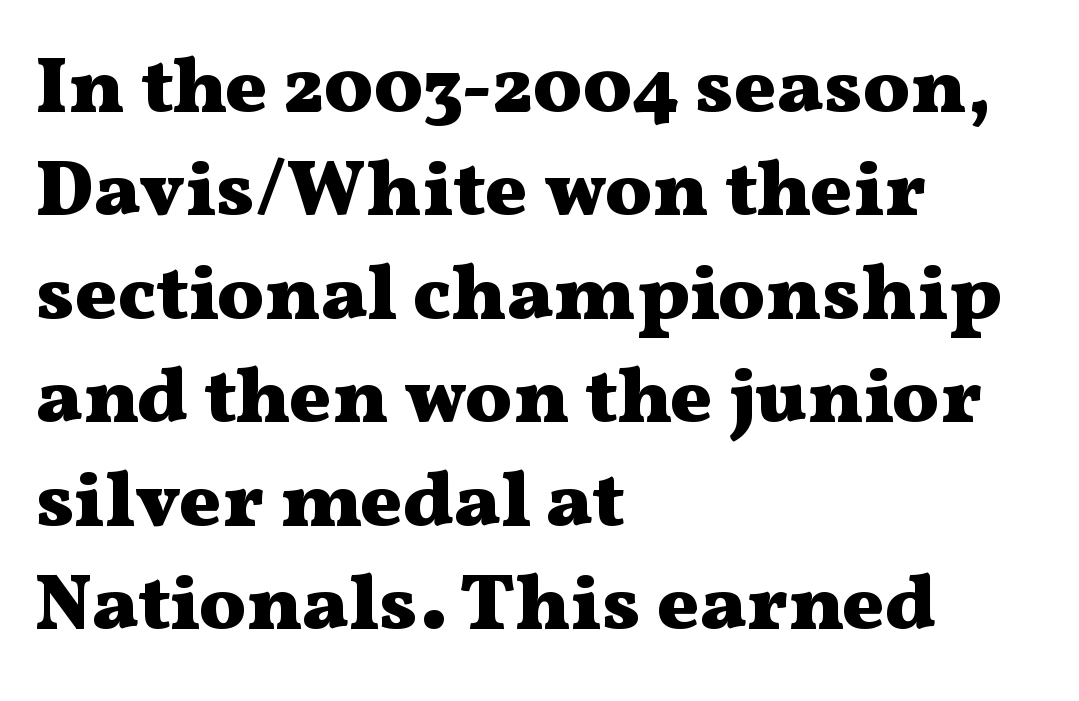
Q: Is the text bold? A: Yes.
Q: Is the text italic (slanted)? A: No, it is upright.
Q: Is the typeface a serif or a sans-serif typeface? A: Serif.
Q: Is the text underlined? A: No.
Q: How is the paragraph aligned? A: Left-aligned.
Q: Is the spacing between letters normal or unusually wide? A: Normal.
Q: Is the spacing between lines tight, normal or loose? A: Normal.
Q: Width (condensed, normal, or wide)? A: Wide.
Q: Stroke contrast? A: Medium.
Q: x-height? A: Medium.
Q: Monospaced? A: No.
